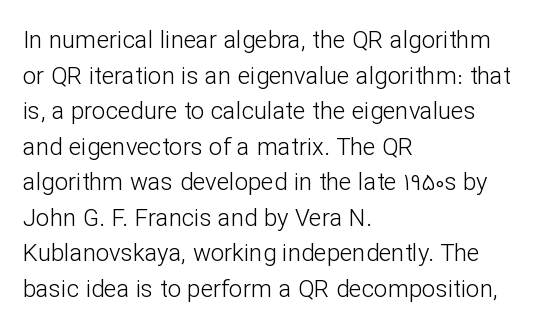
{"italic": "no", "bold": "no", "underline": "no", "align": "left", "line_spacing": "normal", "line_spacing_ratio": 1.48, "letter_spacing": "normal", "letter_spacing_em": 0.0, "glyph_px": 24}
